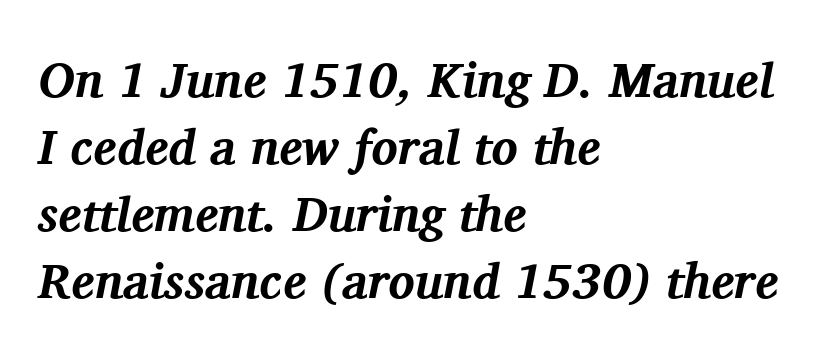
{"serif": "yes", "italic": "yes", "lean": "right", "slant_degrees": 11, "bold": "yes", "weight": "bold", "width": "normal", "stroke_contrast": "medium", "x_height": "medium", "monospaced": "no", "underline": "no", "align": "left", "line_spacing": "normal", "line_spacing_ratio": 1.37, "letter_spacing": "normal", "letter_spacing_em": 0.0, "glyph_px": 49}
